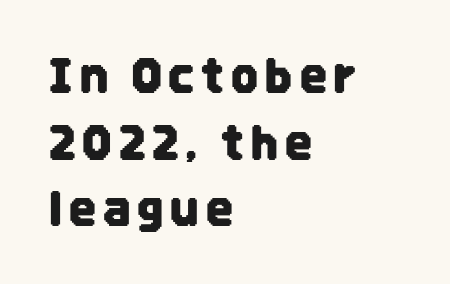
This is the regular roman posture of the typeface. All the whitespace from short lines collects on the right. Successive baselines arrive at the customary interval. Do the characters align in a grid? No, the font is proportional. Observe the absence of serifs on each vertical stroke in this sample.
